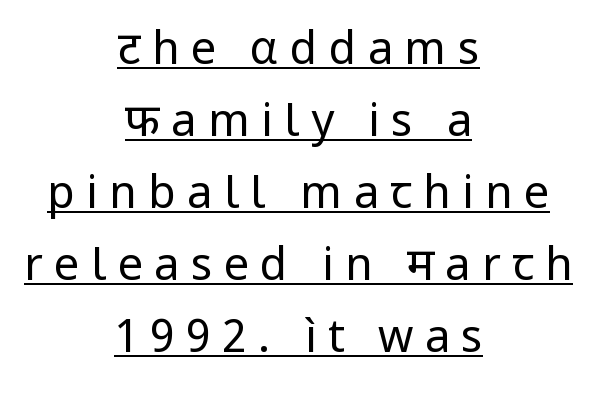
Loose tracking; the words dissolve into strings of separated letters. This sample uses an upright cut, with every glyph sitting square on the baseline. This is sans-serif lettering, the kind often seen on screens and signage. The letters advance in unequal steps, a hallmark of proportional type. Layout note: lines centered.
